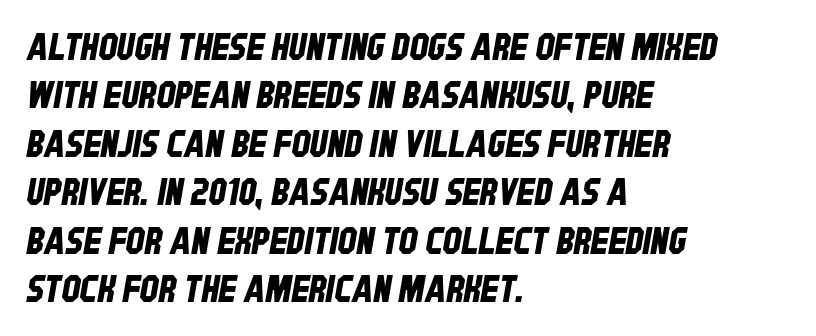
The image shows 37 px condensed sans-serif type; set left-aligned, normal line spacing (1.31x), normal letter spacing, not underlined; low stroke contrast and a large x-height.
